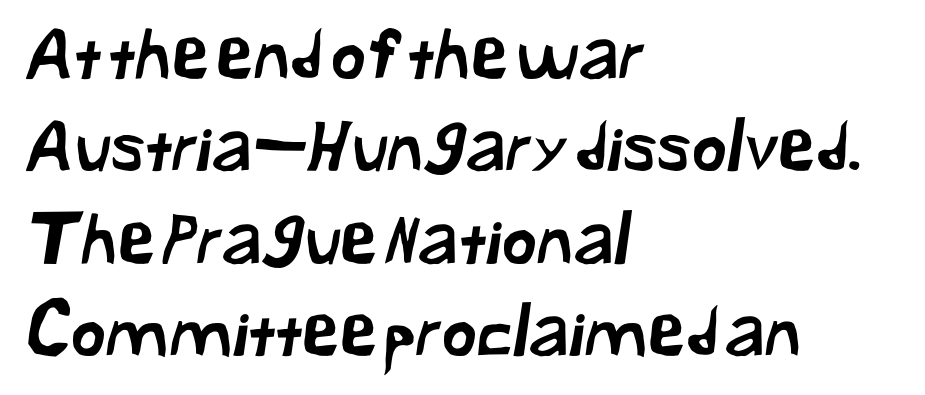
The image shows 68 px sans-serif type; set left-aligned, normal line spacing (1.36x), normal letter spacing, not underlined; low stroke contrast and a medium x-height.
